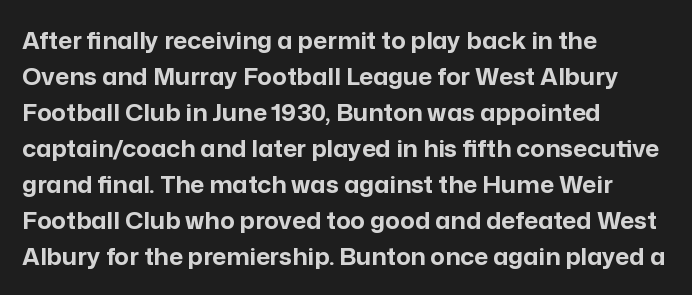
Q: Is the text bold? A: Yes.
Q: Is the text italic (slanted)? A: No, it is upright.
Q: Is the text underlined? A: No.
Q: How is the paragraph aligned? A: Left-aligned.
Q: Is the spacing between letters normal or unusually wide? A: Normal.
Q: Is the spacing between lines tight, normal or loose? A: Normal.
